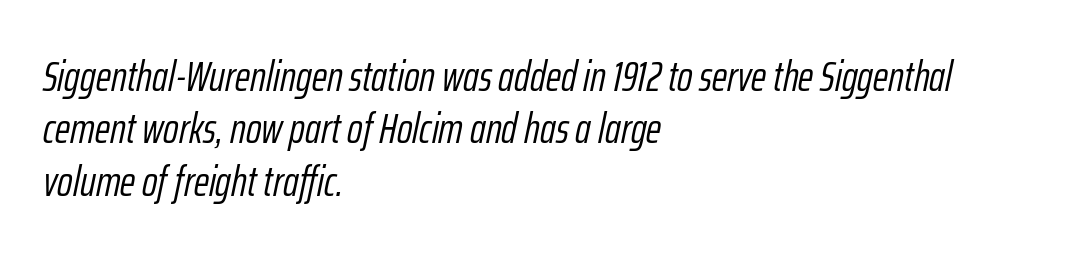
{"italic": "yes", "lean": "right", "slant_degrees": 12, "bold": "no", "weight": "light", "width": "condensed", "stroke_contrast": "low", "x_height": "medium", "monospaced": "no", "underline": "no", "align": "left", "line_spacing": "normal", "line_spacing_ratio": 1.25, "letter_spacing": "normal", "letter_spacing_em": 0.0, "glyph_px": 42}
